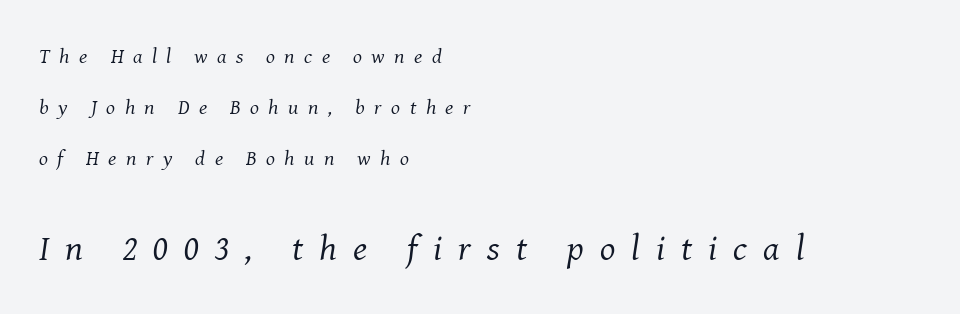
{"serif": "yes", "italic": "yes", "lean": "right", "slant_degrees": 8, "bold": "no", "weight": "regular", "width": "normal", "stroke_contrast": "medium", "x_height": "medium", "monospaced": "no", "underline": "no", "align": "left", "line_spacing": "loose", "line_spacing_ratio": 2.42, "letter_spacing": "wide", "letter_spacing_em": 0.45, "larger_block": "second", "size_ratio": 1.71, "glyph_px": 36}
